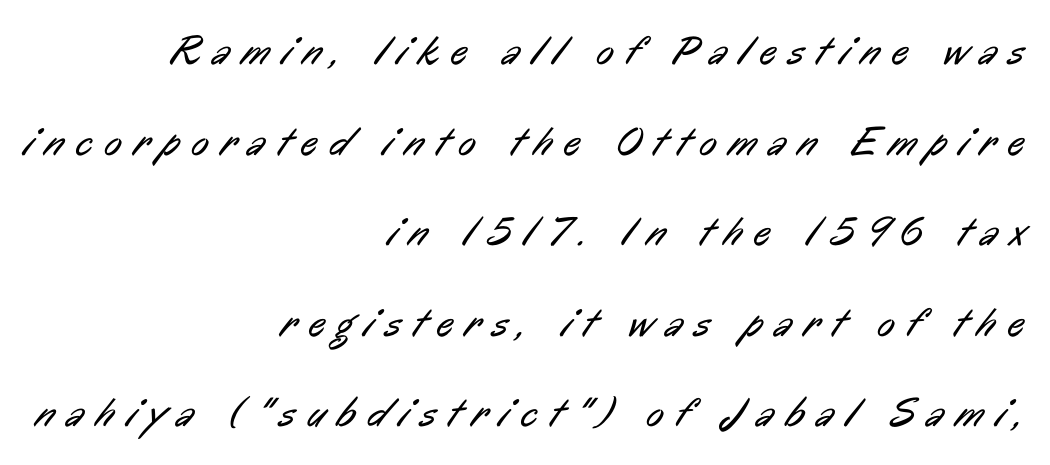
The image shows 41 px regular-weight, condensed sans-serif type; set right-aligned, loose line spacing (2.21x), unusually wide letter spacing (+0.3 em), not underlined; low stroke contrast and a medium x-height.
